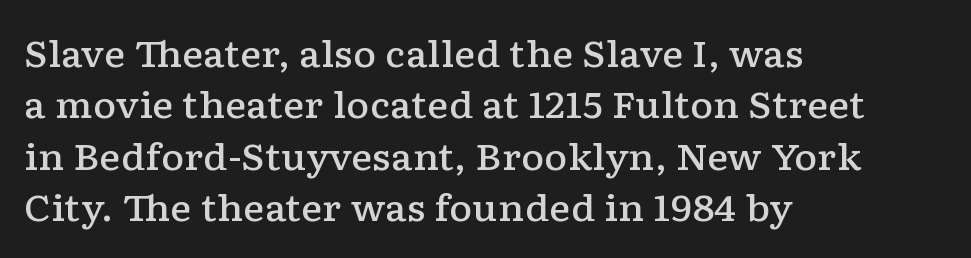
The image shows 36 px semibold, wide serif type, upright; set left-aligned, normal line spacing (1.43x), normal letter spacing, not underlined; low stroke contrast and a medium x-height.
